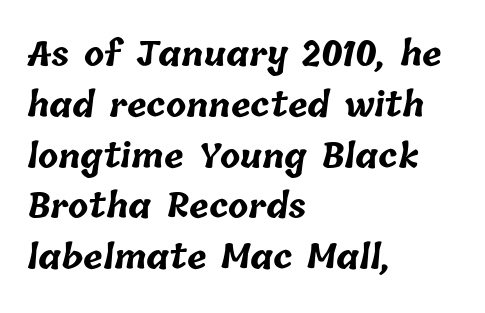
{"bold": "yes", "weight": "bold", "width": "normal", "stroke_contrast": "low", "x_height": "medium", "monospaced": "no", "underline": "no", "align": "left", "line_spacing": "normal", "line_spacing_ratio": 1.54, "letter_spacing": "normal", "letter_spacing_em": 0.0, "glyph_px": 33}
